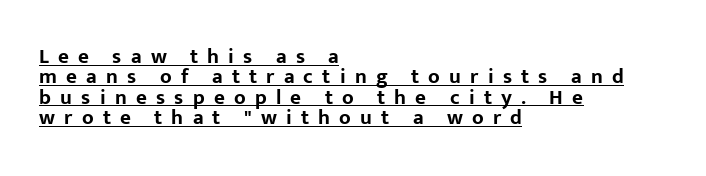
{"italic": "no", "bold": "yes", "underline": "yes", "align": "left", "line_spacing": "tight", "line_spacing_ratio": 0.97, "letter_spacing": "wide", "letter_spacing_em": 0.44, "glyph_px": 21}
